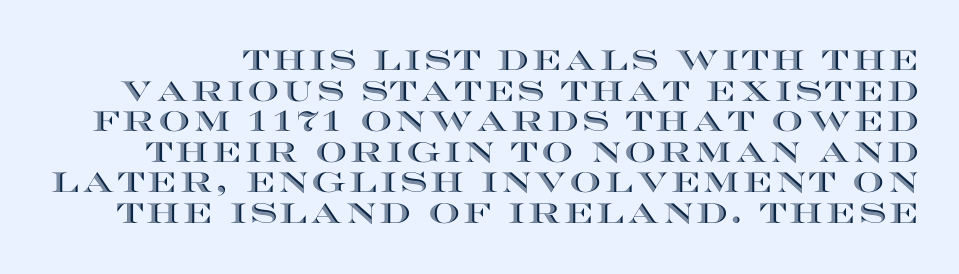
Unlike italic type, these characters show no tilt at all. In terms of leading, this rendering errs on the cramped side. Varying glyph widths throughout — classic text-font behaviour. The strip under each line holds only bare page.
